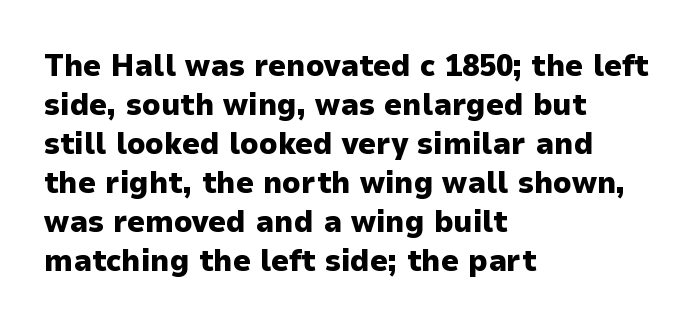
Q: Is the text bold? A: Yes.
Q: Is the text italic (slanted)? A: No, it is upright.
Q: Is the typeface a serif or a sans-serif typeface? A: Sans-serif.
Q: Is the text underlined? A: No.
Q: How is the paragraph aligned? A: Left-aligned.
Q: Is the spacing between letters normal or unusually wide? A: Normal.
Q: Is the spacing between lines tight, normal or loose? A: Normal.
Q: Width (condensed, normal, or wide)? A: Normal.
Q: Stroke contrast? A: Low.
Q: x-height? A: Medium.
Q: Monospaced? A: No.
